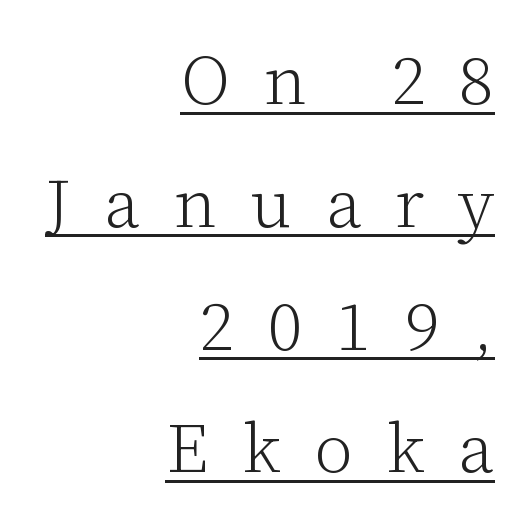
The image shows 69 px light serif type, upright; set right-aligned, line spacing 1.78x, unusually wide letter spacing (+0.49 em), underlined; low stroke contrast and a medium x-height.
